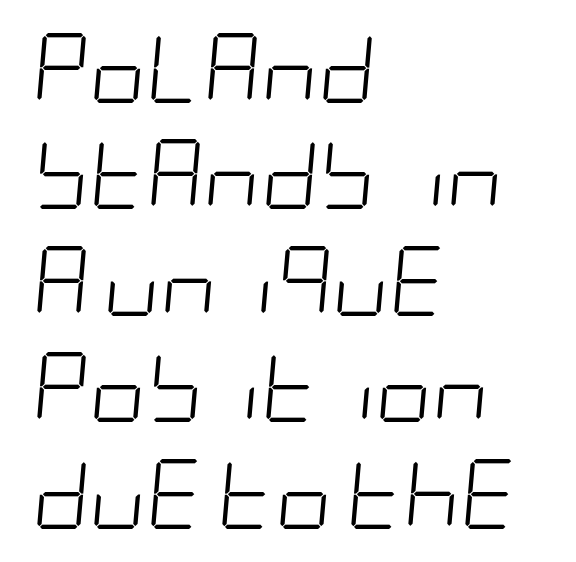
Q: Is the text bold? A: No.
Q: Is the text italic (slanted)? A: Yes, it leans right by about 5 degrees.
Q: Is the text underlined? A: No.
Q: How is the paragraph aligned? A: Left-aligned.
Q: Is the spacing between letters normal or unusually wide? A: Normal.
Q: Is the spacing between lines tight, normal or loose? A: Normal.
Q: Width (condensed, normal, or wide)? A: Condensed.
Q: Stroke contrast? A: Low.
Q: x-height? A: Large.
